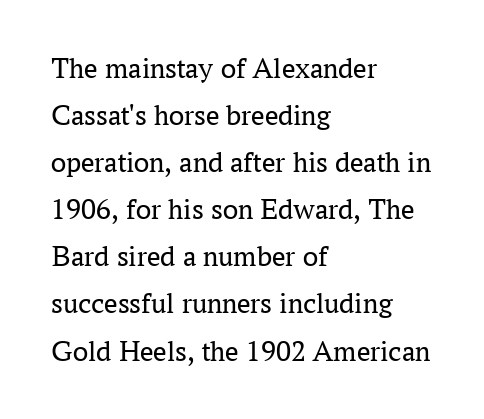
Students, note that the glyphs here touch the page at normal intervals. Note: serifs present on the glyphs. You could not count columns in this text — the font is proportionally spaced. In CSS terms this would be text-align: left.
